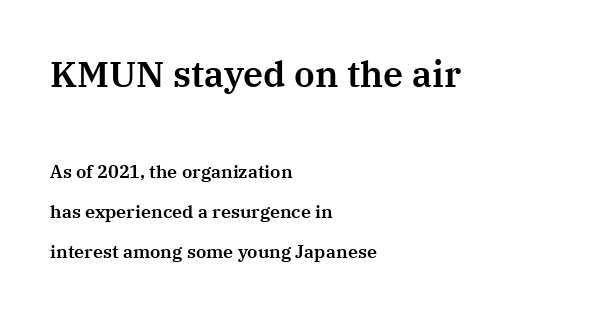
Q: Is the text italic (slanted)? A: No, it is upright.
Q: Is the typeface a serif or a sans-serif typeface? A: Serif.
Q: Is the text underlined? A: No.
Q: How is the paragraph aligned? A: Left-aligned.
Q: Is the spacing between letters normal or unusually wide? A: Normal.
Q: Is the spacing between lines tight, normal or loose? A: Loose.
Q: Which block of text is set in a larger size, the first (top) or the second (bottom)? A: The first (top) one.
Q: Width (condensed, normal, or wide)? A: Normal.
Q: Stroke contrast? A: Medium.
Q: x-height? A: Medium.
Q: Monospaced? A: No.
